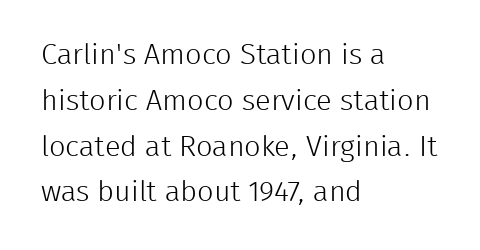
A typesetter would call this proportional, since set widths differ per character. This sample keeps an unexceptional amount of space between lines. The face used here is rendered with its standard letterfit. Where is the straight margin? On the left. The typeface chosen for these lines omits serifs. Unbolded letterforms with no extra heft.
